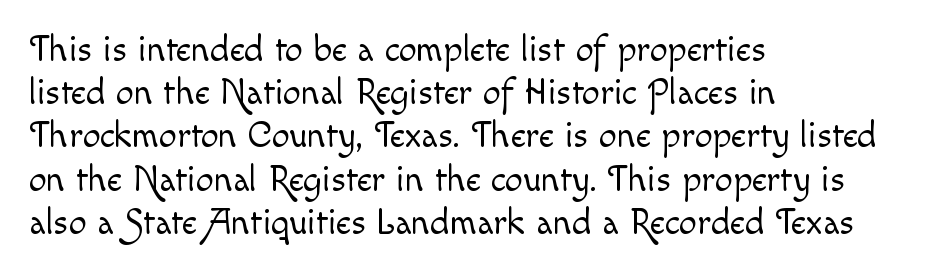
Q: Is the text bold? A: No.
Q: Is the text italic (slanted)? A: No, it is upright.
Q: Is the text underlined? A: No.
Q: How is the paragraph aligned? A: Left-aligned.
Q: Is the spacing between letters normal or unusually wide? A: Normal.
Q: Width (condensed, normal, or wide)? A: Normal.
Q: x-height? A: Small.
Q: Monospaced? A: No.
